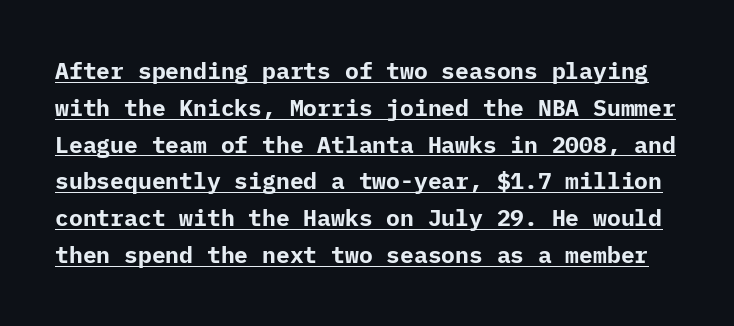
The image shows 23 px bold type, upright; set normal line spacing (1.6x), normal letter spacing, underlined.
